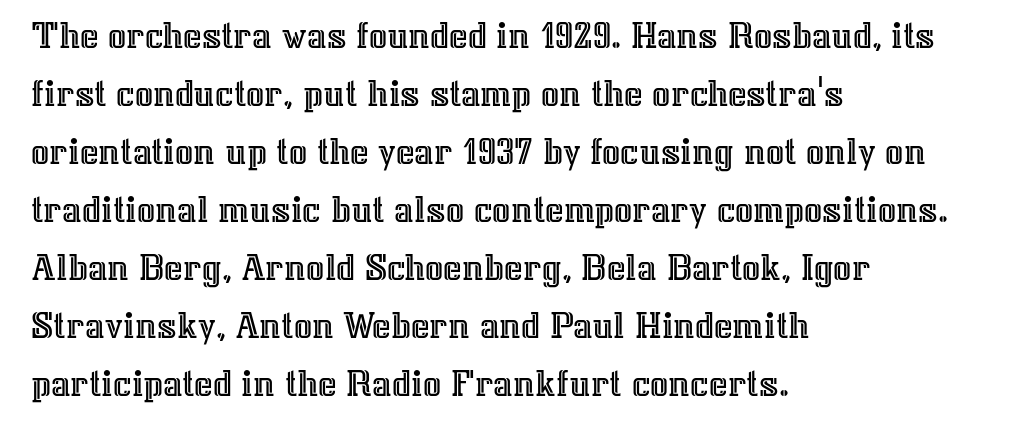
{"italic": "no", "width": "normal", "x_height": "medium", "monospaced": "no", "underline": "no", "align": "left", "line_spacing": "normal", "line_spacing_ratio": 1.45, "letter_spacing": "normal", "letter_spacing_em": 0.0, "glyph_px": 40}
